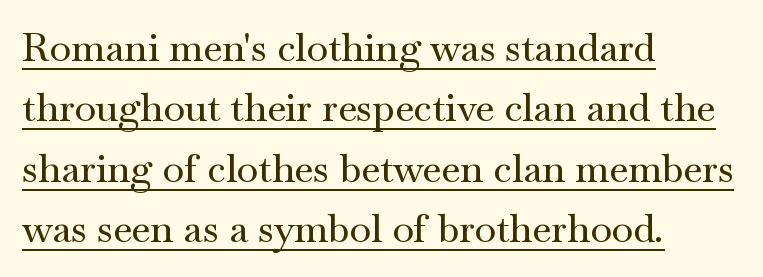
Words appear dense and cohesive because spacing is normal. This sample has the flowing, uneven cadence of proportional lettering. Upright lettering throughout. One glance says typical: line gaps are just what's usual. Underline: present.
